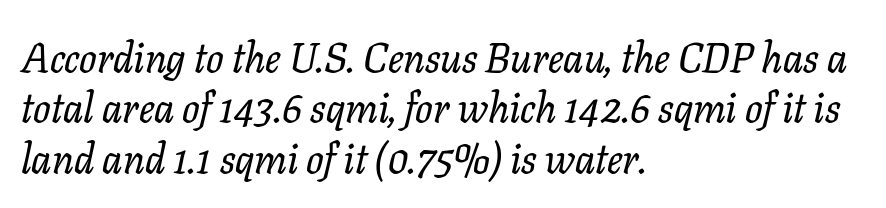
A typesetter would call this zero additional tracking. Spacing verdict: proportional, widths tailored to each character. If you drew a ruler down the left edge, every line would touch it. The space directly below the letters is spotless.
